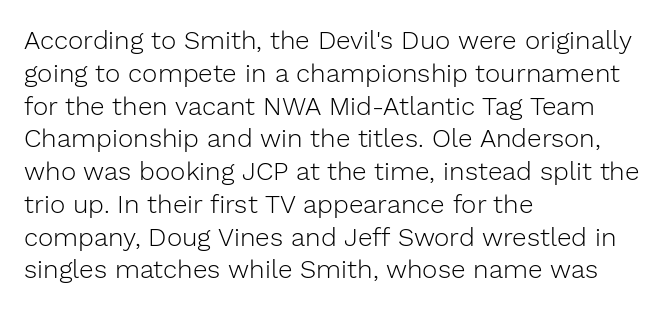
The image shows 26 px text type, upright; set left-aligned, normal line spacing (1.26x), normal letter spacing, not underlined.
